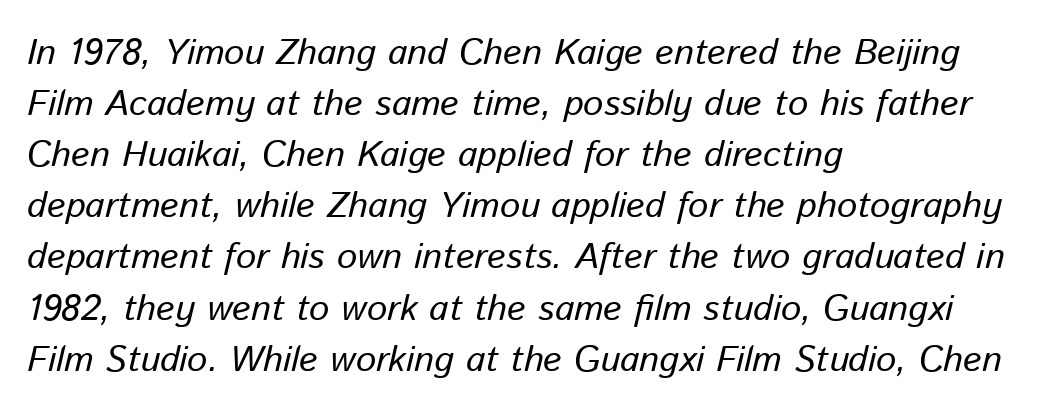
The image shows 36 px regular-weight type, italic (leaning right); set left-aligned, normal line spacing (1.42x), normal letter spacing, not underlined; low stroke contrast and a medium x-height.
